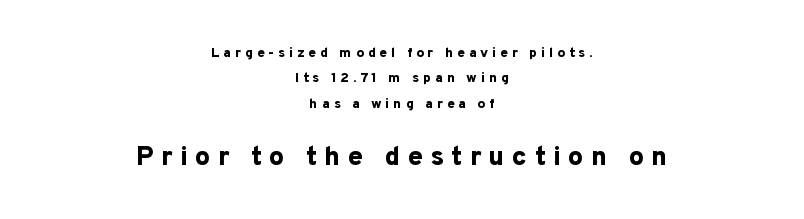
Q: Is the text bold? A: Yes.
Q: Is the text italic (slanted)? A: No, it is upright.
Q: Is the text underlined? A: No.
Q: How is the paragraph aligned? A: Centered.
Q: Is the spacing between letters normal or unusually wide? A: Unusually wide.
Q: Which block of text is set in a larger size, the first (top) or the second (bottom)? A: The second (bottom) one.
